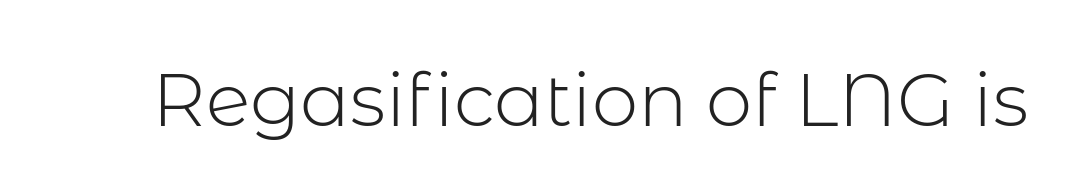
The image shows 74 px light sans-serif type, upright; set normal letter spacing, not underlined; low stroke contrast and a medium x-height.
